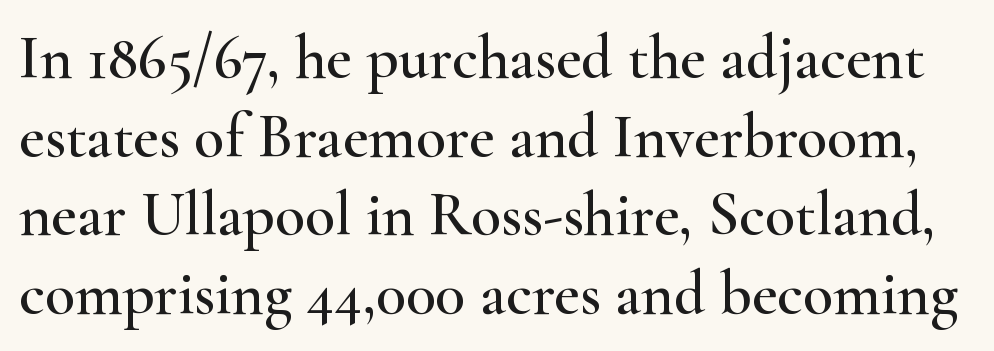
The image shows 62 px wide serif type, upright; set normal line spacing (1.27x), normal letter spacing, not underlined; high stroke contrast and a small x-height.
